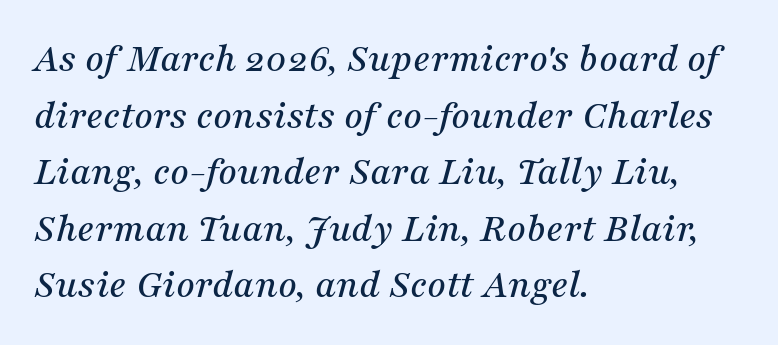
The image shows 41 px serif type, italic (leaning right); set left-aligned, normal line spacing (1.38x), normal letter spacing, not underlined; medium stroke contrast and a medium x-height.
